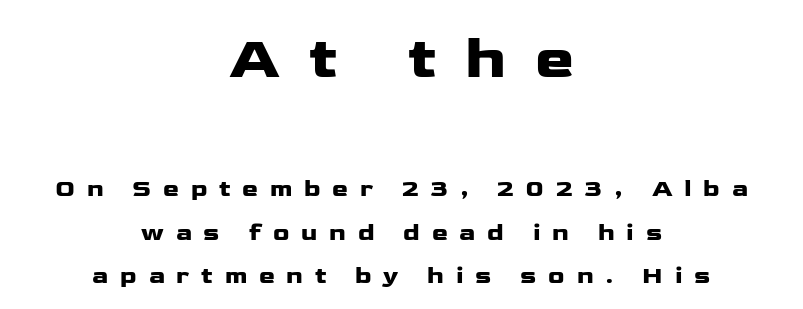
Q: Is the text italic (slanted)? A: No, it is upright.
Q: Is the typeface a serif or a sans-serif typeface? A: Sans-serif.
Q: Is the text underlined? A: No.
Q: How is the paragraph aligned? A: Centered.
Q: Is the spacing between letters normal or unusually wide? A: Unusually wide.
Q: Which block of text is set in a larger size, the first (top) or the second (bottom)? A: The first (top) one.
Q: Width (condensed, normal, or wide)? A: Wide.
Q: Stroke contrast? A: Low.
Q: x-height? A: Medium.
Q: Monospaced? A: No.
